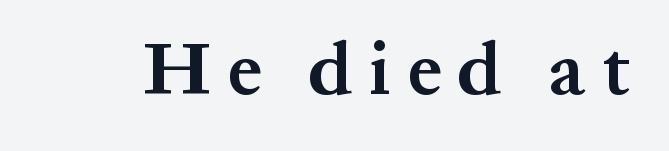
Q: Is the text bold? A: Yes.
Q: Is the text italic (slanted)? A: No, it is upright.
Q: Is the typeface a serif or a sans-serif typeface? A: Serif.
Q: Is the text underlined? A: No.
Q: Is the spacing between letters normal or unusually wide? A: Unusually wide.
Q: Width (condensed, normal, or wide)? A: Normal.
Q: Stroke contrast? A: Medium.
Q: x-height? A: Medium.
Q: Monospaced? A: No.
